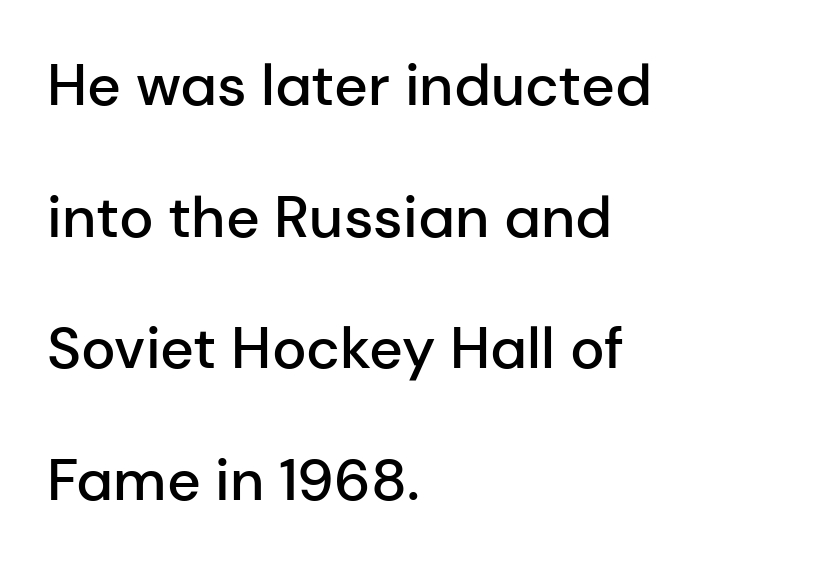
Q: Is the text bold? A: Semi-bold.
Q: Is the text italic (slanted)? A: No, it is upright.
Q: Is the typeface a serif or a sans-serif typeface? A: Sans-serif.
Q: Is the text underlined? A: No.
Q: How is the paragraph aligned? A: Left-aligned.
Q: Is the spacing between letters normal or unusually wide? A: Normal.
Q: Is the spacing between lines tight, normal or loose? A: Loose.
Q: Width (condensed, normal, or wide)? A: Normal.
Q: Stroke contrast? A: Low.
Q: x-height? A: Medium.
Q: Monospaced? A: No.
